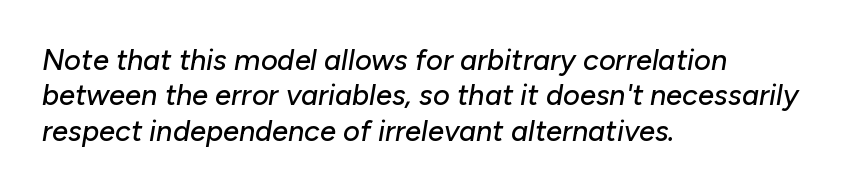
The tracking reads as untouched default to a designer's eye. Note the varied advance widths — an 'i' is clearly narrower than an 'm'. A typesetter would mark this as italic. Descenders are the only things crossing below the line.
